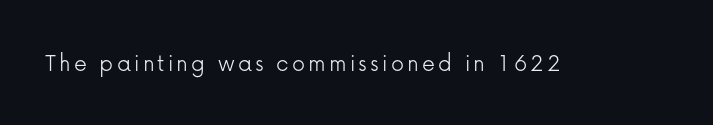
Q: Is the text bold? A: No.
Q: Is the text italic (slanted)? A: No, it is upright.
Q: Is the text underlined? A: No.
